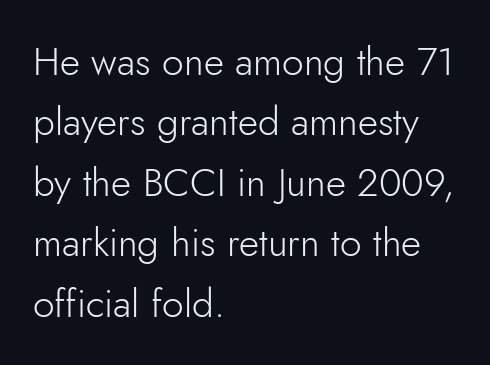
All the whitespace from short lines collects on the right. Think of a printed novel: that variable character pitch is what you see here. Posture: vertical. Letter spacing: default. The line-height multiplier appears to be the usual default. Stems here are at most as thick as an everyday book face.
